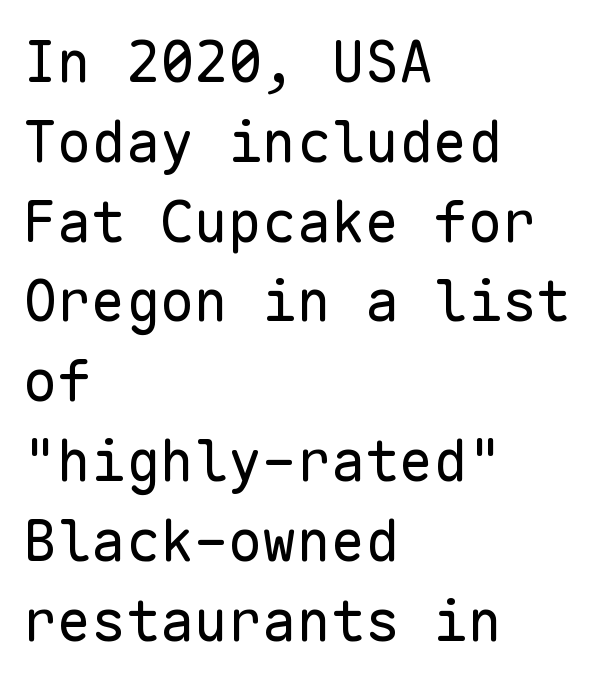
Q: Is the text bold? A: No.
Q: Is the text italic (slanted)? A: No, it is upright.
Q: Is the typeface a serif or a sans-serif typeface? A: Sans-serif.
Q: Is the text underlined? A: No.
Q: How is the paragraph aligned? A: Left-aligned.
Q: Is the spacing between letters normal or unusually wide? A: Normal.
Q: Is the spacing between lines tight, normal or loose? A: Normal.
Q: Width (condensed, normal, or wide)? A: Normal.
Q: Stroke contrast? A: Low.
Q: x-height? A: Medium.
Q: Monospaced? A: Yes.
